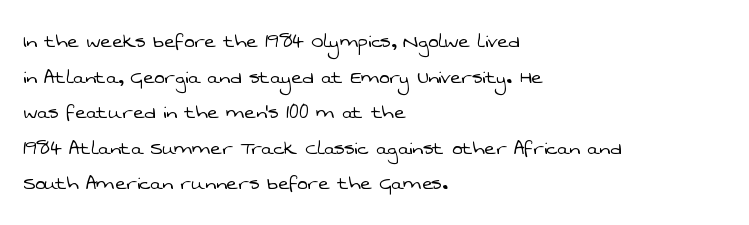
{"bold": "no", "underline": "no", "align": "left", "line_spacing": "normal", "line_spacing_ratio": 1.48, "letter_spacing": "normal", "letter_spacing_em": 0.0, "glyph_px": 24}
